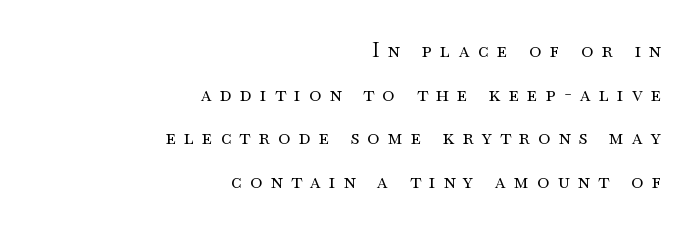
The image shows 21 px text type, upright; set right-aligned, loose line spacing (2.08x), unusually wide letter spacing (+0.39 em), not underlined.
